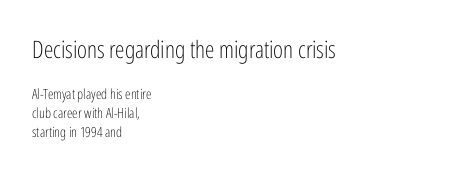
The image shows 24 px text type, upright; set left-aligned, normal line spacing (1.36x), normal letter spacing, not underlined; the first (top) block is 1.71x larger.
